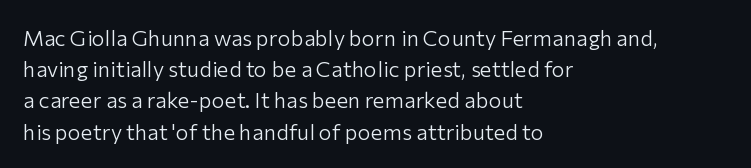
The image shows 22 px text type, upright; set left-aligned, normal line spacing (1.42x), normal letter spacing, not underlined.
